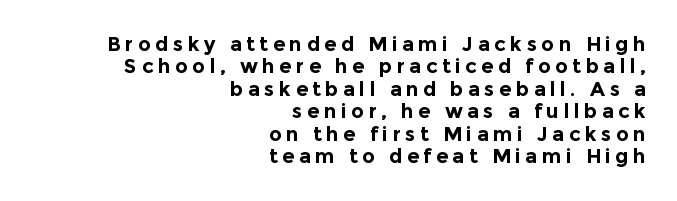
The passage shown is emphatically bold. Inter-character spacing is expanded well beyond the font's built-in metrics. Nope, not italic — everything's standing straight. Nobody drew a line under any word here. You could barely slide anything between these rows. The ragged edge is on the left, which tells us the setting is flush right.
